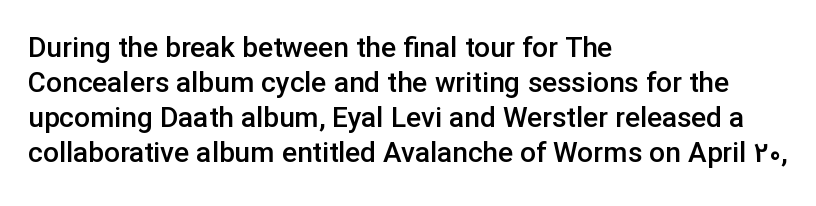
The image shows 28 px semibold sans-serif type, upright; set left-aligned, normal line spacing (1.25x), normal letter spacing, not underlined; low stroke contrast and a medium x-height.
